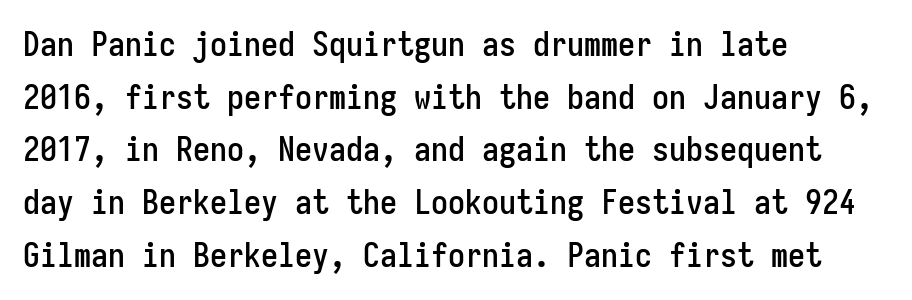
The image shows 34 px condensed sans-serif type, upright, monospaced; set left-aligned, normal line spacing (1.55x), normal letter spacing, not underlined; low stroke contrast and a medium x-height.
